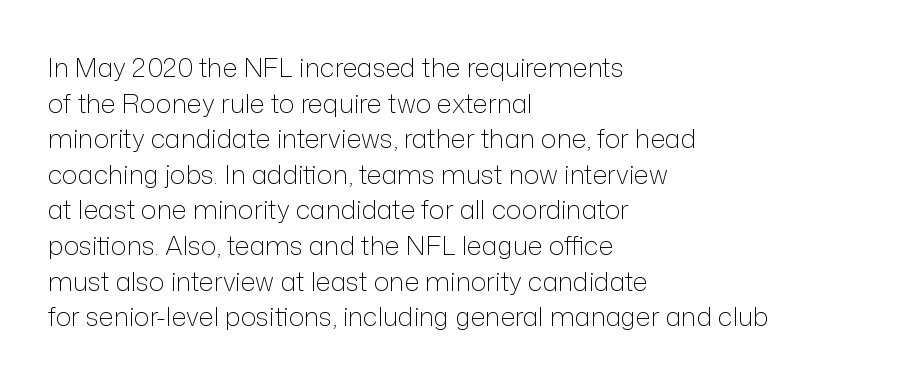
Q: Is the text bold? A: No.
Q: Is the text italic (slanted)? A: No, it is upright.
Q: Is the text underlined? A: No.
Q: How is the paragraph aligned? A: Left-aligned.
Q: Is the spacing between letters normal or unusually wide? A: Normal.
Q: Is the spacing between lines tight, normal or loose? A: Normal.
